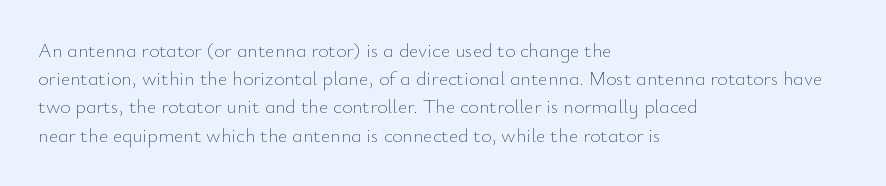
The image shows 20 px text type, upright; set left-aligned, normal line spacing (1.41x), normal letter spacing, not underlined.
